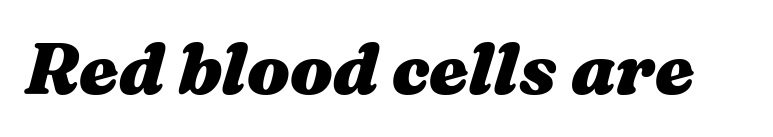
The letters are bold, with thick, heavy strokes. The passage shown is typed in a proportional face where columns would drift. Just letters on the line, the space beneath them empty. When letters slant like this, we call the style italic. No extra tracking has been applied to these lines.
